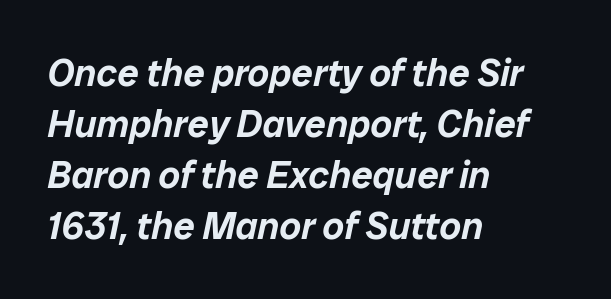
{"italic": "yes", "lean": "right", "slant_degrees": 12, "width": "normal", "stroke_contrast": "low", "x_height": "medium", "monospaced": "no", "underline": "no", "align": "left", "line_spacing": "normal", "line_spacing_ratio": 1.34, "letter_spacing": "normal", "letter_spacing_em": 0.0, "glyph_px": 38}
